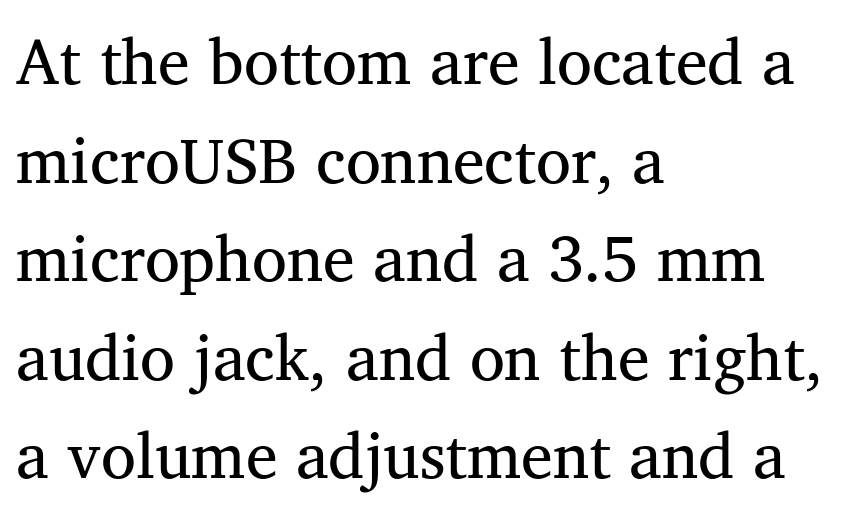
{"serif": "yes", "bold": "no", "weight": "regular", "width": "normal", "stroke_contrast": "medium", "x_height": "medium", "monospaced": "no", "underline": "no", "align": "left", "line_spacing": "normal", "line_spacing_ratio": 1.54, "letter_spacing": "normal", "letter_spacing_em": 0.0, "glyph_px": 64}
